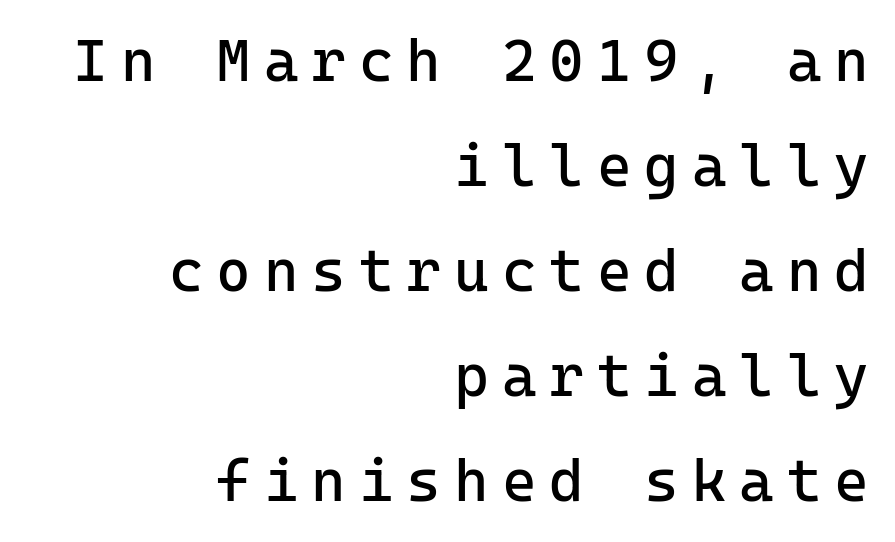
{"serif": "no", "italic": "no", "bold": "no", "weight": "regular", "width": "normal", "stroke_contrast": "low", "x_height": "medium", "monospaced": "yes", "underline": "no", "align": "right", "line_spacing_ratio": 1.78, "letter_spacing": "wide", "letter_spacing_em": 0.22, "glyph_px": 59}
